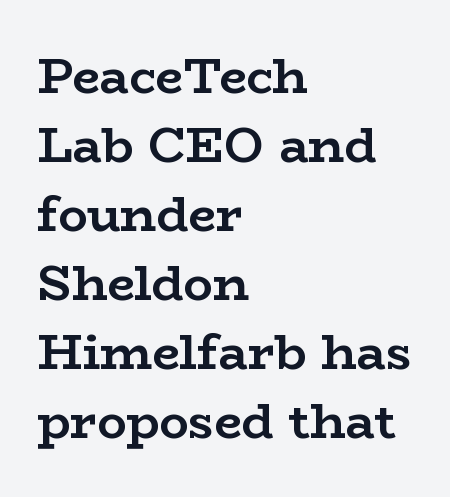
The image shows 49 px semibold, wide serif type, upright; set left-aligned, normal line spacing (1.41x), normal letter spacing, not underlined; low stroke contrast and a medium x-height.
